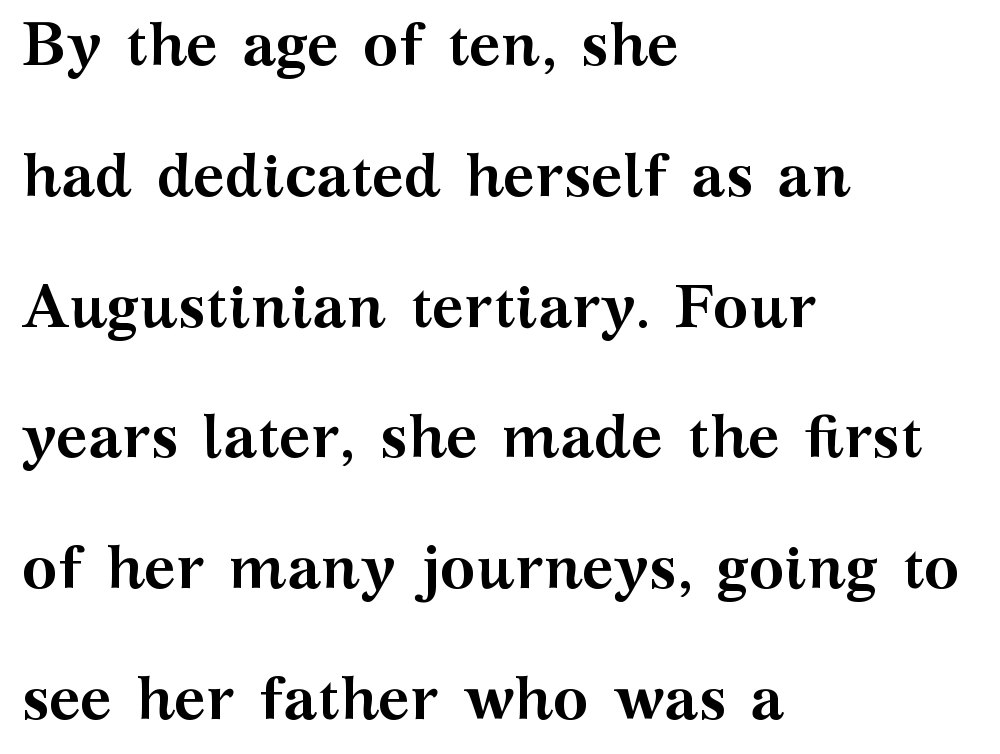
{"serif": "yes", "italic": "no", "bold": "yes", "weight": "semibold", "width": "wide", "stroke_contrast": "medium", "x_height": "medium", "monospaced": "no", "underline": "no", "align": "left", "line_spacing": "loose", "line_spacing_ratio": 2.18, "letter_spacing": "normal", "letter_spacing_em": 0.0, "glyph_px": 60}
